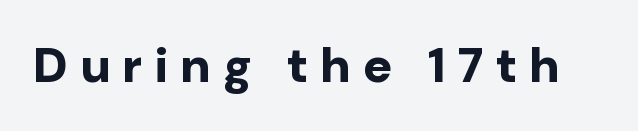
{"serif": "no", "italic": "no", "bold": "yes", "weight": "bold", "width": "normal", "stroke_contrast": "low", "x_height": "medium", "monospaced": "no", "underline": "no", "letter_spacing": "wide", "letter_spacing_em": 0.24, "glyph_px": 49}
